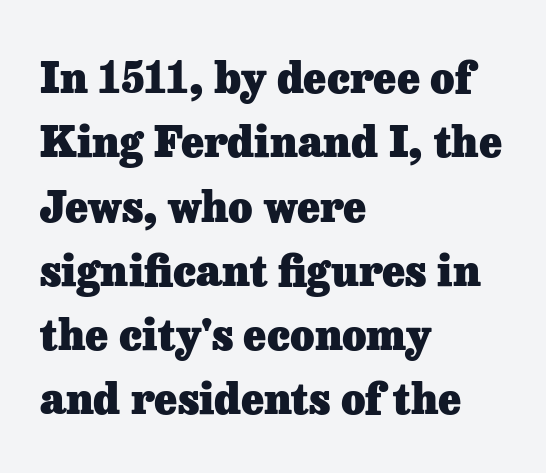
The image shows 42 px heavy serif type, upright; set left-aligned, normal line spacing (1.53x), normal letter spacing, not underlined; low stroke contrast and a medium x-height.
